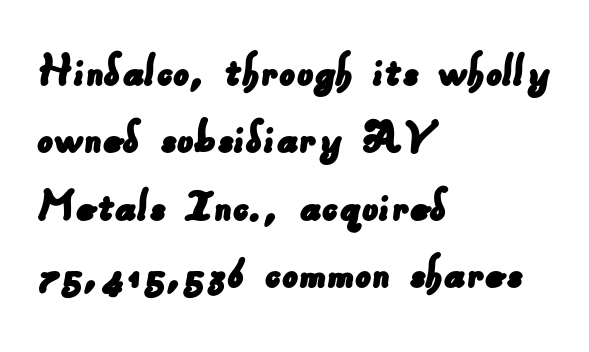
To sum up the face: it is a sans, with no serifs. Here the glyphs are tracked normally, forming tight word shapes. Proportional: the letters do not fall into vertical columns. Vertical spacing — default.
